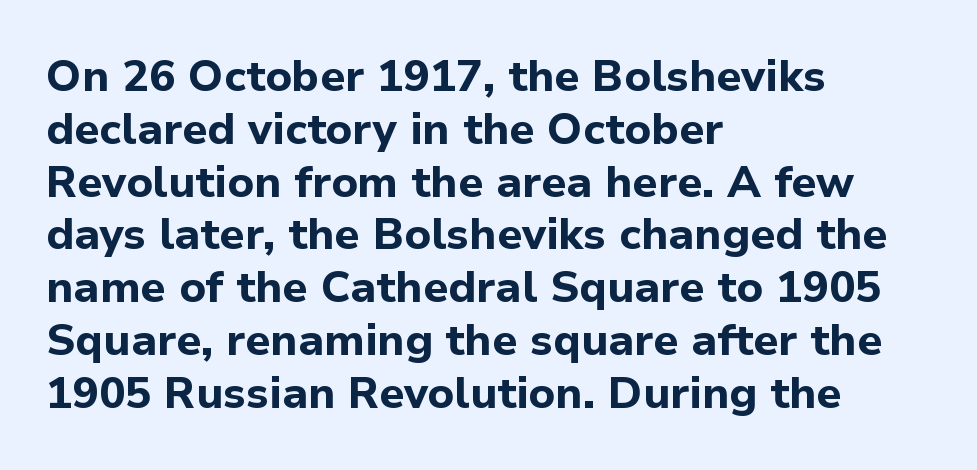
The image shows 44 px bold sans-serif type, upright; set left-aligned, line spacing 1.2x, normal letter spacing, not underlined; low stroke contrast and a medium x-height.
